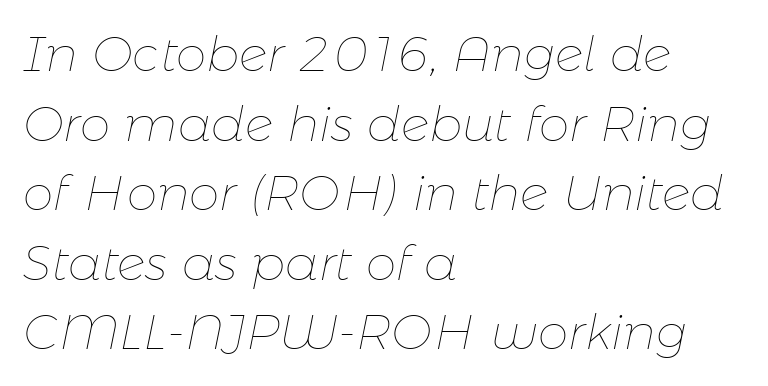
Q: Is the text bold? A: No.
Q: Is the text italic (slanted)? A: Yes, it leans right by about 11 degrees.
Q: Is the text underlined? A: No.
Q: How is the paragraph aligned? A: Left-aligned.
Q: Is the spacing between letters normal or unusually wide? A: Normal.
Q: Is the spacing between lines tight, normal or loose? A: Normal.
Q: Width (condensed, normal, or wide)? A: Normal.
Q: Stroke contrast? A: Low.
Q: x-height? A: Medium.
Q: Monospaced? A: No.
